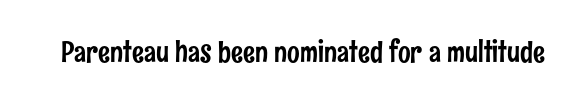
{"serif": "no", "italic": "no", "width": "condensed", "stroke_contrast": "low", "x_height": "medium", "monospaced": "no", "underline": "no", "letter_spacing": "normal", "letter_spacing_em": 0.0, "glyph_px": 30}
